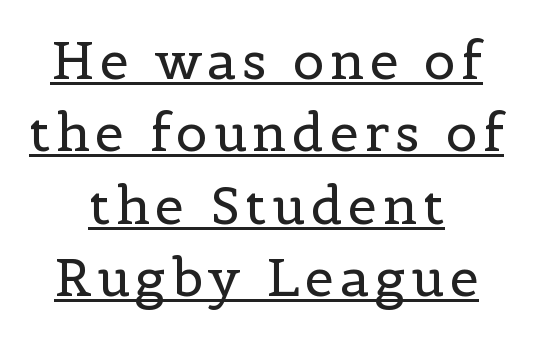
{"serif": "yes", "italic": "no", "bold": "no", "weight": "regular", "width": "normal", "x_height": "medium", "monospaced": "no", "underline": "yes", "align": "center", "line_spacing": "normal", "line_spacing_ratio": 1.39, "glyph_px": 52}
